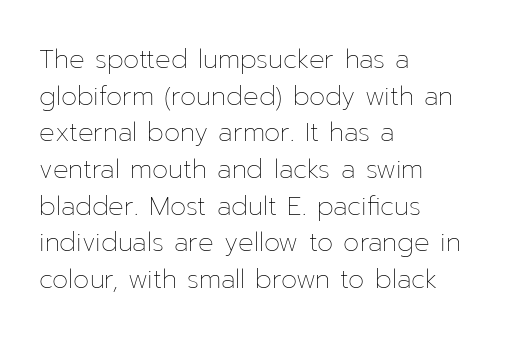
The image shows 26 px text type, upright; set left-aligned, normal line spacing (1.41x), normal letter spacing, not underlined.
